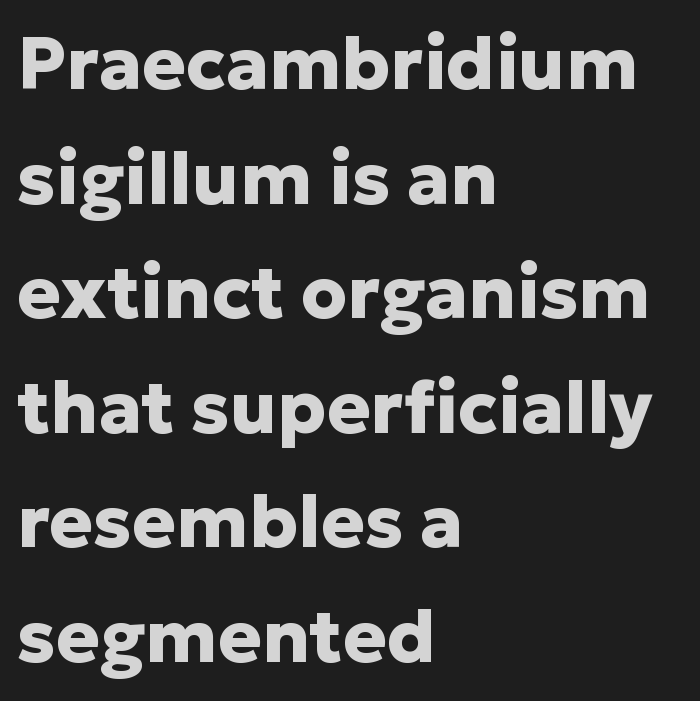
The image shows 73 px heavy sans-serif type, upright; set left-aligned, normal line spacing (1.57x), normal letter spacing, not underlined; low stroke contrast and a medium x-height.
